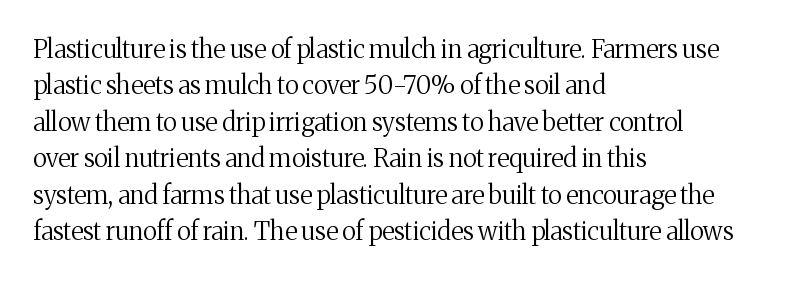
The image shows 25 px text type, upright; set left-aligned, normal line spacing (1.46x), normal letter spacing, not underlined.
